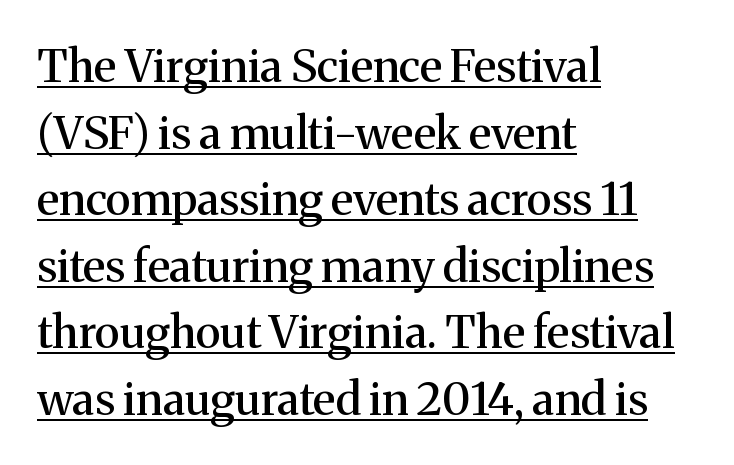
The image shows 45 px serif type, upright; set left-aligned, normal line spacing (1.48x), normal letter spacing, underlined; medium stroke contrast and a medium x-height.
